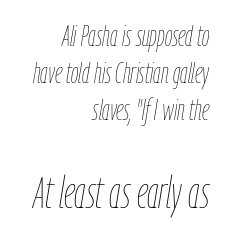
The image shows 45 px thin, condensed type, italic (leaning right); set right-aligned, line spacing 1.24x, normal letter spacing, not underlined; the second (bottom) block is 1.5x larger; low stroke contrast and a medium x-height.
